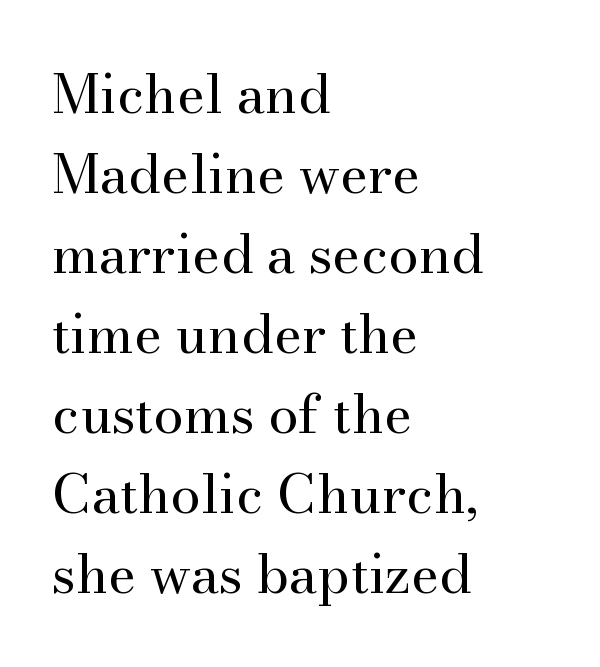
{"serif": "yes", "italic": "no", "bold": "no", "weight": "regular", "width": "normal", "stroke_contrast": "medium", "x_height": "small", "monospaced": "no", "underline": "no", "align": "left", "line_spacing": "normal", "line_spacing_ratio": 1.48, "letter_spacing": "normal", "letter_spacing_em": 0.0, "glyph_px": 54}
